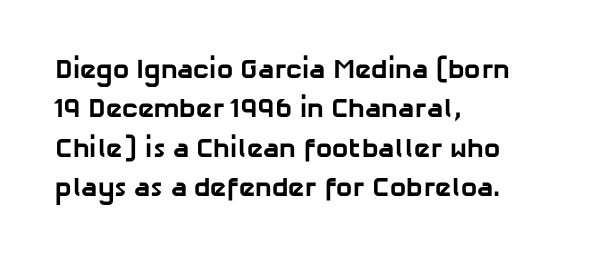
The image shows 27 px bold type; set left-aligned, normal line spacing (1.46x), normal letter spacing, not underlined.
